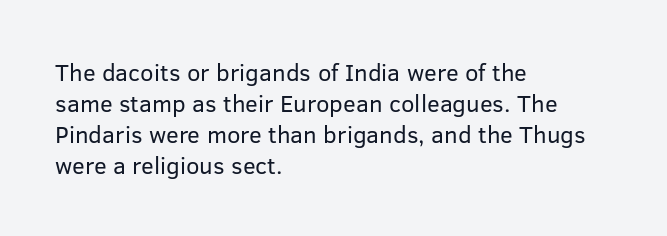
These lines keep a tight, regular rhythm from letter to letter. Notice how descenders clear the ascenders below comfortably — that's standard leading. These lines were composed using upright roman letters. One-word summary of the alignment: left. Nobody drew a line under any word here. The typesetting does not lean heavy: it is not bold.
